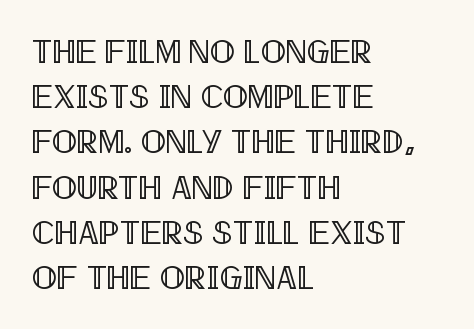
{"italic": "no", "width": "condensed", "x_height": "large", "monospaced": "no", "underline": "no", "align": "left", "line_spacing": "normal", "line_spacing_ratio": 1.37, "letter_spacing": "normal", "letter_spacing_em": 0.0, "glyph_px": 33}
